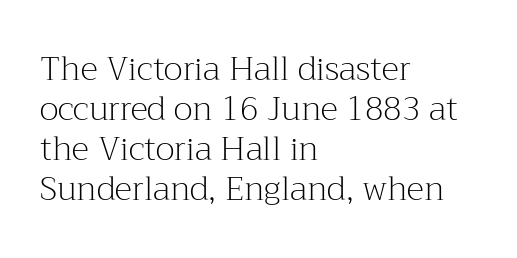
Q: Is the text bold? A: No.
Q: Is the text italic (slanted)? A: No, it is upright.
Q: Is the typeface a serif or a sans-serif typeface? A: Serif.
Q: Is the text underlined? A: No.
Q: How is the paragraph aligned? A: Left-aligned.
Q: Is the spacing between letters normal or unusually wide? A: Normal.
Q: Width (condensed, normal, or wide)? A: Normal.
Q: Stroke contrast? A: Medium.
Q: x-height? A: Medium.
Q: Monospaced? A: No.
